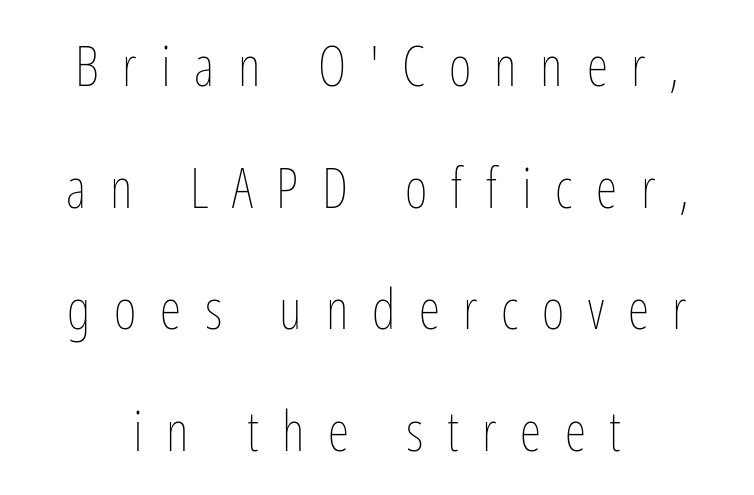
Q: Is the text bold? A: No.
Q: Is the text italic (slanted)? A: No, it is upright.
Q: Is the text underlined? A: No.
Q: Is the spacing between letters normal or unusually wide? A: Unusually wide.
Q: Is the spacing between lines tight, normal or loose? A: Loose.
Q: Width (condensed, normal, or wide)? A: Condensed.
Q: Stroke contrast? A: Low.
Q: x-height? A: Medium.
Q: Monospaced? A: No.
